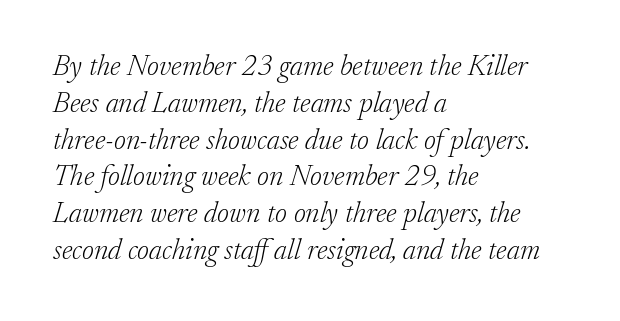
Q: Is the text bold? A: No.
Q: Is the text italic (slanted)? A: Yes, it leans right by about 17 degrees.
Q: Is the typeface a serif or a sans-serif typeface? A: Serif.
Q: Is the text underlined? A: No.
Q: How is the paragraph aligned? A: Left-aligned.
Q: Is the spacing between letters normal or unusually wide? A: Normal.
Q: Is the spacing between lines tight, normal or loose? A: Normal.
Q: Width (condensed, normal, or wide)? A: Normal.
Q: Stroke contrast? A: Low.
Q: x-height? A: Small.
Q: Monospaced? A: No.
